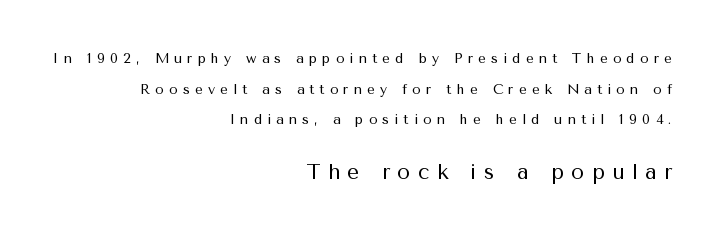
The tracking reads as deliberately expanded to a designer's eye. Summary of weight: not heavy and not bold. The lettering holds an erect, upright posture throughout. The specimen omits any rule beneath the text block's lines. Notice how the passage keeps a crisp vertical edge on the right only. Summary of vertical rhythm: relaxed, with wide interline spacing.
